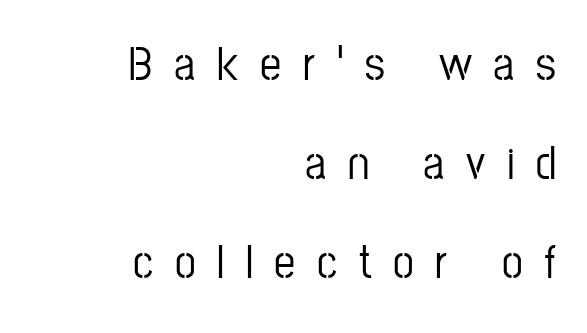
The image shows 47 px condensed sans-serif type, upright; set right-aligned, loose line spacing (2.11x), unusually wide letter spacing (+0.46 em), not underlined; low stroke contrast and a medium x-height.
